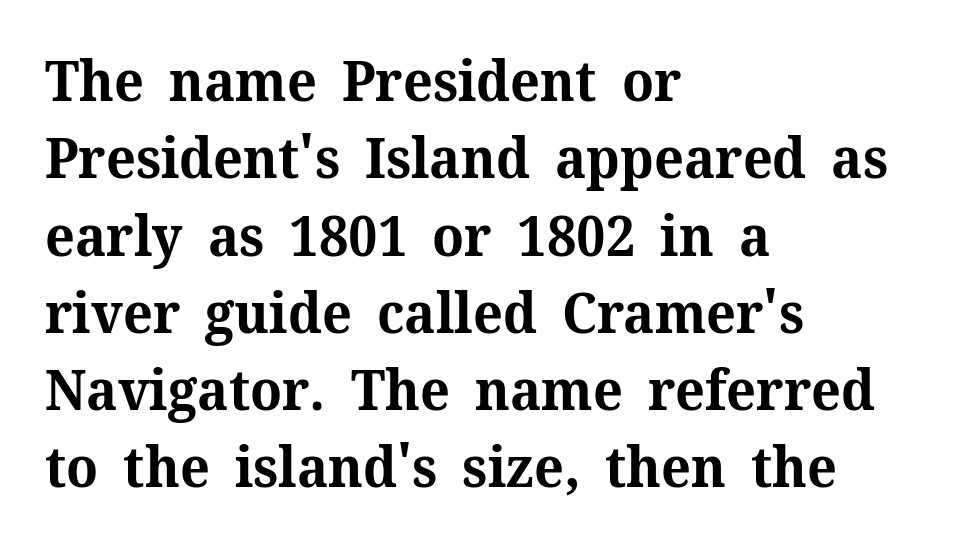
Q: Is the text bold? A: Yes.
Q: Is the text italic (slanted)? A: No, it is upright.
Q: Is the typeface a serif or a sans-serif typeface? A: Serif.
Q: Is the text underlined? A: No.
Q: How is the paragraph aligned? A: Left-aligned.
Q: Is the spacing between letters normal or unusually wide? A: Normal.
Q: Is the spacing between lines tight, normal or loose? A: Normal.
Q: Width (condensed, normal, or wide)? A: Normal.
Q: Stroke contrast? A: Medium.
Q: x-height? A: Medium.
Q: Monospaced? A: No.
